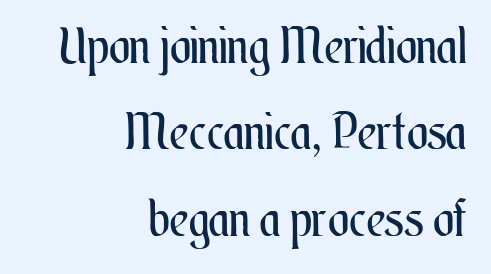
The image shows 50 px regular-weight, condensed type, upright; set right-aligned, line spacing 1.73x, normal letter spacing, not underlined; medium stroke contrast and a small x-height.
